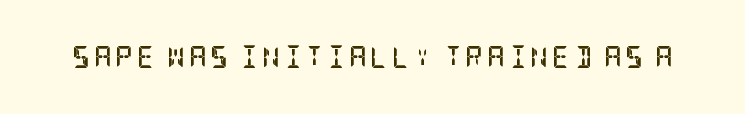
Weight check: bold — yes, fully. Rule under the text: the space is simply empty. Quick note: not italic, upright.
